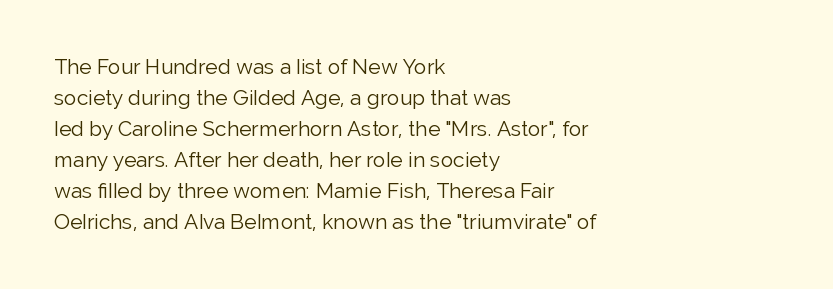
No chunkiness to these letters — they're not bold. The area under the type is left untouched. This rendering uses left alignment, leaving the right contour irregular. The font's upright variant was chosen for this text. Compared with typical body copy, the letter spacing here is the same.
